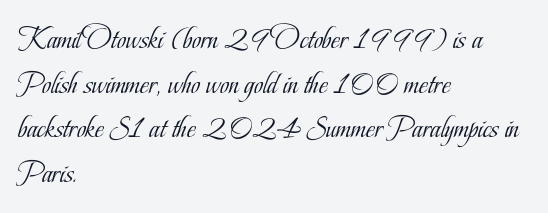
The image shows 31 px light, condensed serif type; set left-aligned, normal line spacing (1.44x), normal letter spacing, not underlined; low stroke contrast and a small x-height.
